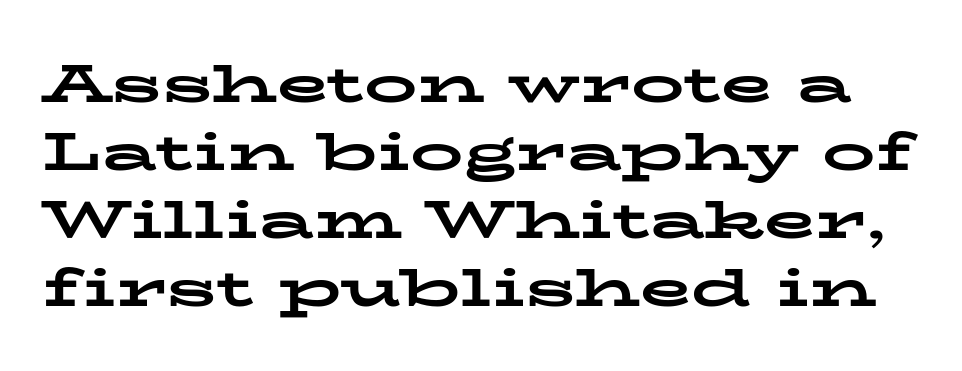
Thick stems and heavy bowls — unmistakably bold. You can tell from the footed stems that serif type was used. Anything drawn beneath the words? Only blank space. Designer's note — italics off, roman on. Nobody touched the tracking dial on this one.
